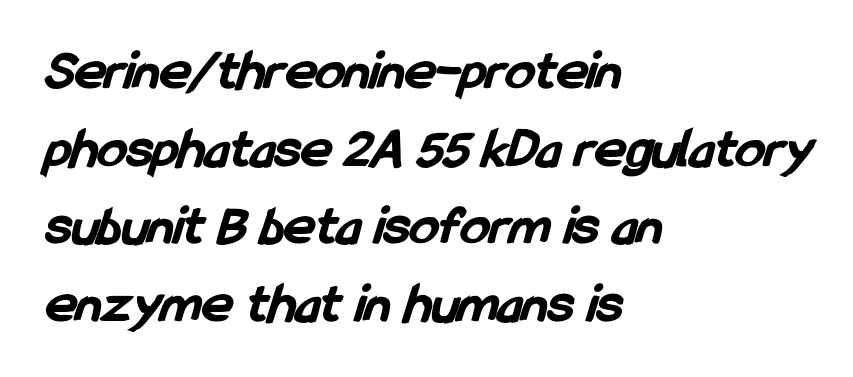
Q: Is the text bold? A: Yes.
Q: Is the typeface a serif or a sans-serif typeface? A: Sans-serif.
Q: Is the text underlined? A: No.
Q: How is the paragraph aligned? A: Left-aligned.
Q: Is the spacing between letters normal or unusually wide? A: Normal.
Q: Is the spacing between lines tight, normal or loose? A: Normal.
Q: Width (condensed, normal, or wide)? A: Condensed.
Q: Stroke contrast? A: Low.
Q: x-height? A: Medium.
Q: Monospaced? A: No.
